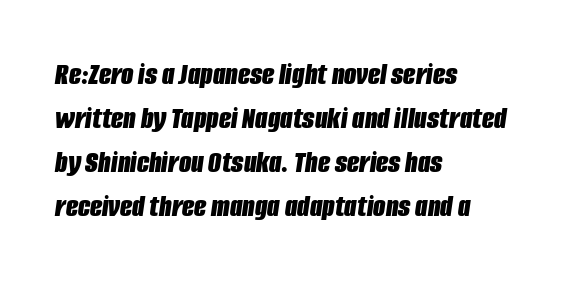
{"italic": "yes", "lean": "right", "slant_degrees": 8, "bold": "yes", "weight": "bold", "width": "condensed", "stroke_contrast": "low", "x_height": "large", "monospaced": "no", "underline": "no", "align": "left", "line_spacing": "normal", "line_spacing_ratio": 1.38, "letter_spacing": "normal", "letter_spacing_em": 0.0, "glyph_px": 32}
